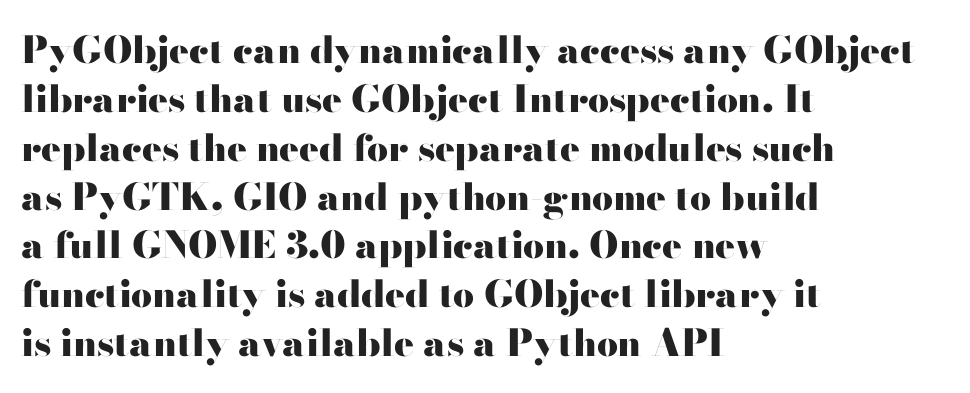
{"serif": "no", "italic": "no", "bold": "yes", "weight": "heavy", "width": "wide", "stroke_contrast": "high", "x_height": "small", "monospaced": "no", "underline": "no", "align": "left", "line_spacing": "normal", "line_spacing_ratio": 1.32, "letter_spacing": "normal", "letter_spacing_em": 0.0, "glyph_px": 37}
